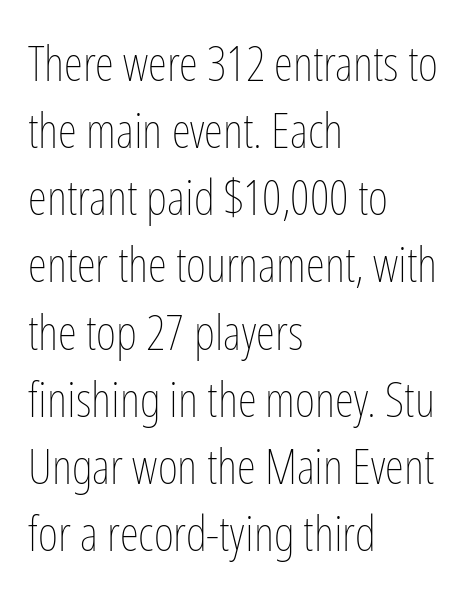
{"italic": "no", "bold": "no", "weight": "thin", "width": "condensed", "stroke_contrast": "low", "x_height": "medium", "monospaced": "no", "underline": "no", "align": "left", "line_spacing": "normal", "line_spacing_ratio": 1.37, "letter_spacing": "normal", "letter_spacing_em": 0.0, "glyph_px": 49}
